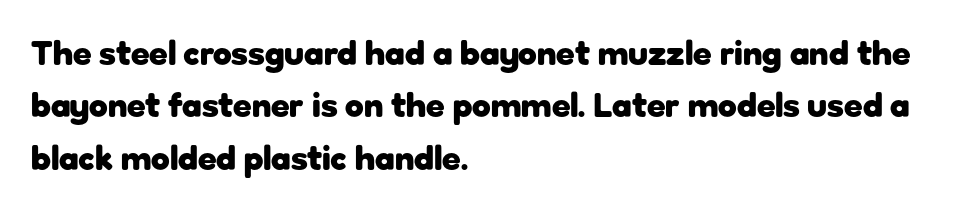
The image shows 34 px heavy sans-serif type, upright; set left-aligned, normal line spacing (1.54x), normal letter spacing, not underlined; low stroke contrast and a medium x-height.
